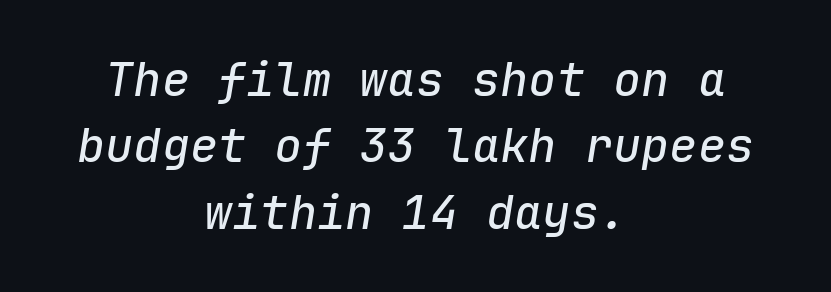
The image shows 47 px text type, italic (leaning right), monospaced; set centered, normal line spacing (1.41x), normal letter spacing, not underlined; low stroke contrast and a medium x-height.
